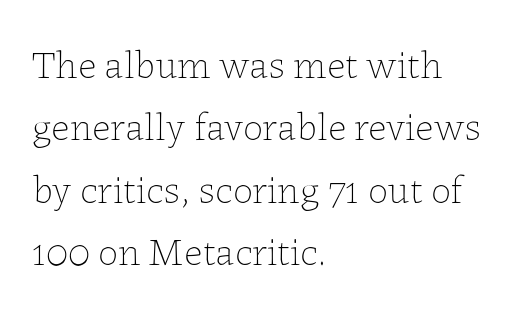
{"italic": "no", "bold": "no", "weight": "thin", "width": "normal", "stroke_contrast": "low", "x_height": "medium", "monospaced": "no", "underline": "no", "align": "left", "line_spacing": "normal", "line_spacing_ratio": 1.56, "letter_spacing": "normal", "letter_spacing_em": 0.0, "glyph_px": 40}
